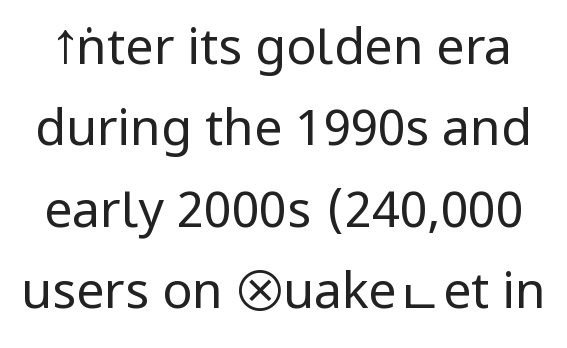
Font category for this specimen: sans-serif. Heaviness? Minimal to ordinary, like unemphasized prose. Just letters on the line, the space beneath them empty. The leading is moderate, giving the passage an even texture. Characters remain perfectly vertical along every line. Letter spacing: default.
